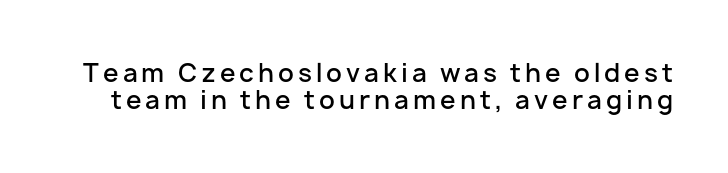
No word sits above an underline. If you measured baseline to baseline, you'd find a short distance. Posture: vertical. Notice the strokes are somewhat thickened but not fully heavy: this is a semibold.
